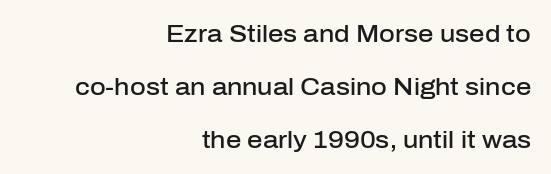
Rendered with straight, roman letterforms. Emphasis by weight is partial: semibold. Glyph-to-glyph distance matches everyday printed text. The paragraph shown leans on its right margin.
